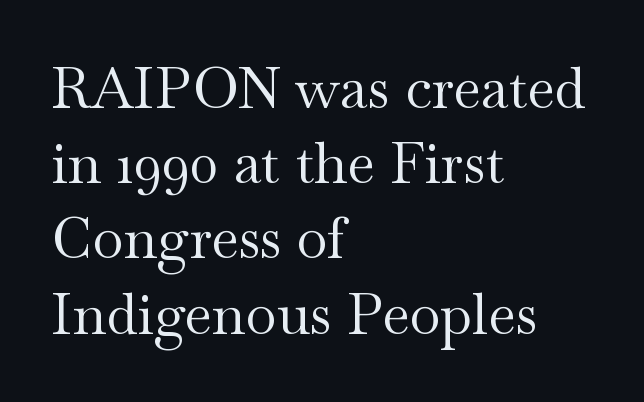
Q: Is the text bold? A: No.
Q: Is the text italic (slanted)? A: No, it is upright.
Q: Is the typeface a serif or a sans-serif typeface? A: Serif.
Q: Is the text underlined? A: No.
Q: How is the paragraph aligned? A: Left-aligned.
Q: Is the spacing between letters normal or unusually wide? A: Normal.
Q: Is the spacing between lines tight, normal or loose? A: Normal.
Q: Width (condensed, normal, or wide)? A: Wide.
Q: Stroke contrast? A: Medium.
Q: x-height? A: Small.
Q: Monospaced? A: No.
